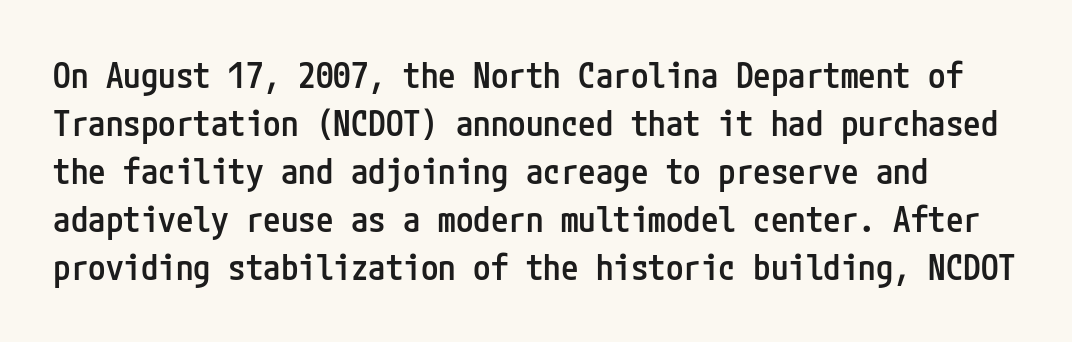
Line spacing here is normal. Type style note: lacks serifs. A semibold gives these letters moderate extra thickness, short of bold. The letters stand straight up with perfectly vertical stems. There is no visible air inserted between adjacent glyphs. Just letters on the line, the space beneath them empty.
